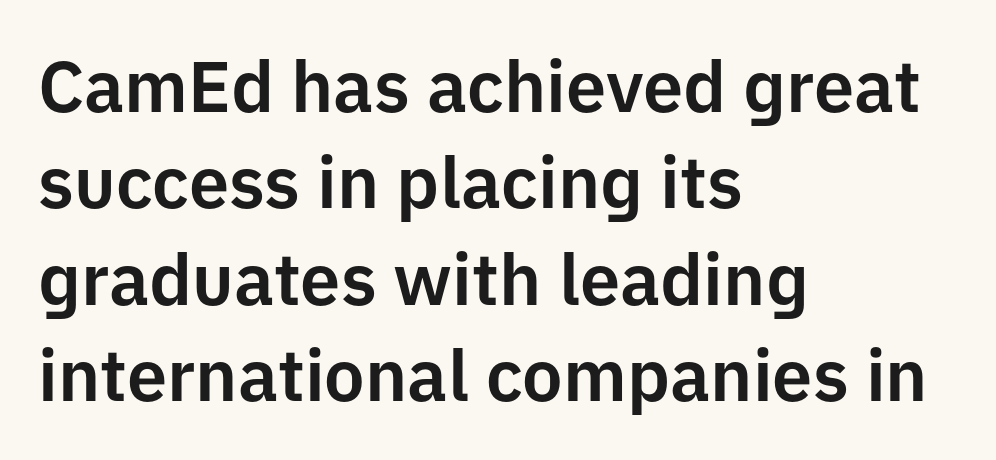
The image shows 72 px sans-serif type, upright; set left-aligned, normal line spacing (1.34x), normal letter spacing, not underlined; low stroke contrast and a medium x-height.
